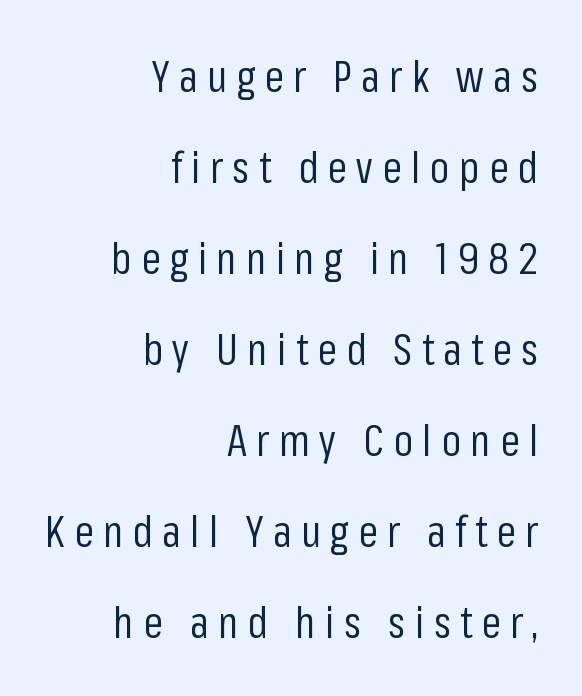
The image shows 44 px regular-weight, condensed sans-serif type, upright; set right-aligned, loose line spacing (2.07x), unusually wide letter spacing (+0.21 em), not underlined; low stroke contrast and a medium x-height.
